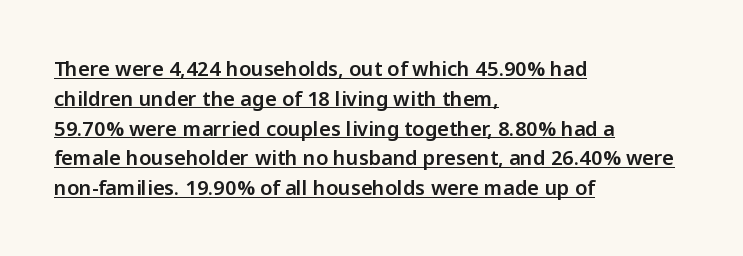
Q: Is the text italic (slanted)? A: No, it is upright.
Q: Is the text underlined? A: Yes.
Q: How is the paragraph aligned? A: Left-aligned.
Q: Is the spacing between letters normal or unusually wide? A: Normal.
Q: Is the spacing between lines tight, normal or loose? A: Normal.
